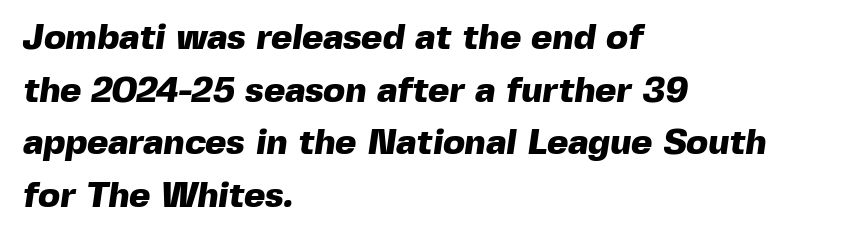
Q: Is the text bold? A: Yes.
Q: Is the typeface a serif or a sans-serif typeface? A: Sans-serif.
Q: Is the text underlined? A: No.
Q: How is the paragraph aligned? A: Left-aligned.
Q: Is the spacing between letters normal or unusually wide? A: Normal.
Q: Is the spacing between lines tight, normal or loose? A: Normal.
Q: Width (condensed, normal, or wide)? A: Normal.
Q: x-height? A: Medium.
Q: Monospaced? A: No.
